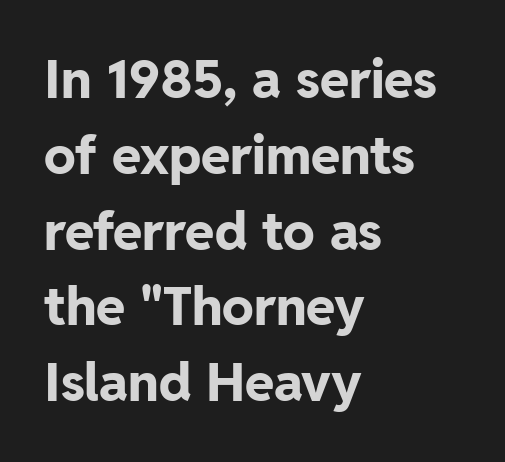
The letters advance in unequal steps, a hallmark of proportional type. Serifs: no, the terminals of the letterforms are clean. The letterforms sit shoulder to shoulder at normal distance. Bare-footed words on every line. A typesetter would call this leading conventional body-copy spacing. The setting favours the left margin, as ordinary paragraphs usually do.
